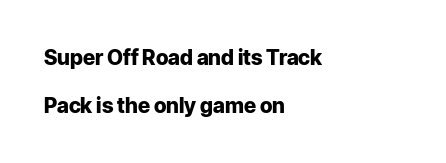
Q: Is the text bold? A: Yes.
Q: Is the text italic (slanted)? A: No, it is upright.
Q: Is the text underlined? A: No.
Q: How is the paragraph aligned? A: Left-aligned.
Q: Is the spacing between letters normal or unusually wide? A: Normal.
Q: Is the spacing between lines tight, normal or loose? A: Loose.
